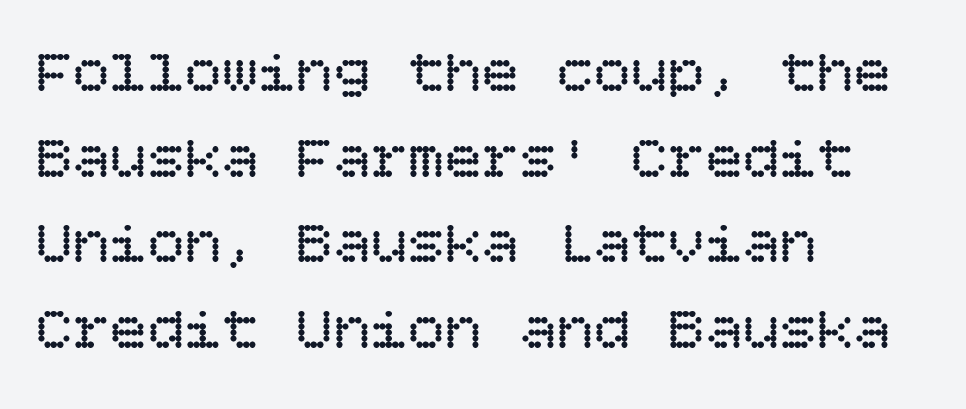
Q: Is the text bold? A: No.
Q: Is the text italic (slanted)? A: No, it is upright.
Q: Is the text underlined? A: No.
Q: How is the paragraph aligned? A: Left-aligned.
Q: Is the spacing between letters normal or unusually wide? A: Normal.
Q: Is the spacing between lines tight, normal or loose? A: Normal.
Q: Width (condensed, normal, or wide)? A: Normal.
Q: Stroke contrast? A: Low.
Q: x-height? A: Large.
